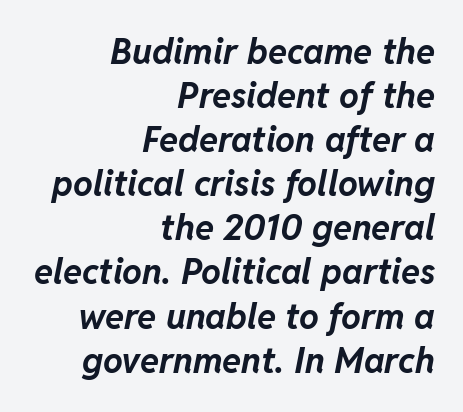
Q: Is the text bold? A: Yes.
Q: Is the text italic (slanted)? A: Yes, it leans right by about 11 degrees.
Q: Is the text underlined? A: No.
Q: How is the paragraph aligned? A: Right-aligned.
Q: Is the spacing between letters normal or unusually wide? A: Normal.
Q: Is the spacing between lines tight, normal or loose? A: Normal.
Q: Width (condensed, normal, or wide)? A: Normal.
Q: Stroke contrast? A: Low.
Q: x-height? A: Medium.
Q: Monospaced? A: No.
